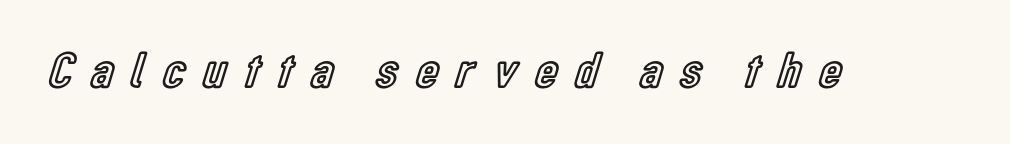
{"width": "condensed", "x_height": "medium", "monospaced": "no", "underline": "no", "letter_spacing": "wide", "letter_spacing_em": 0.36, "glyph_px": 51}
